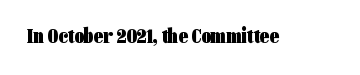
The image shows 21 px bold type, upright; set normal letter spacing, not underlined.
